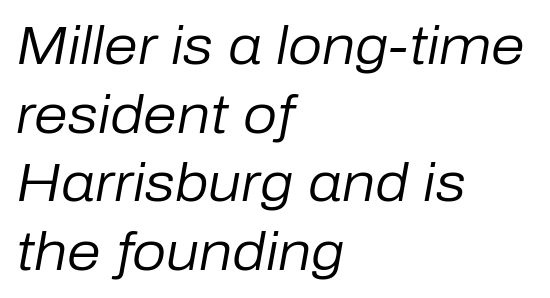
The image shows 54 px regular-weight type, italic (leaning right); set left-aligned, normal line spacing (1.27x), normal letter spacing, not underlined; low stroke contrast and a medium x-height.
